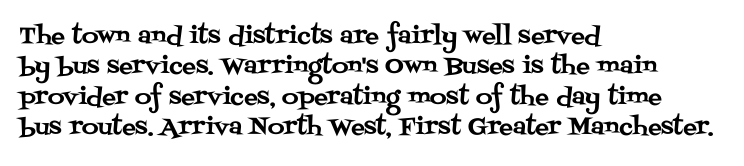
Q: Is the text italic (slanted)? A: No, it is upright.
Q: Is the text underlined? A: No.
Q: How is the paragraph aligned? A: Left-aligned.
Q: Is the spacing between letters normal or unusually wide? A: Normal.
Q: Is the spacing between lines tight, normal or loose? A: Normal.
